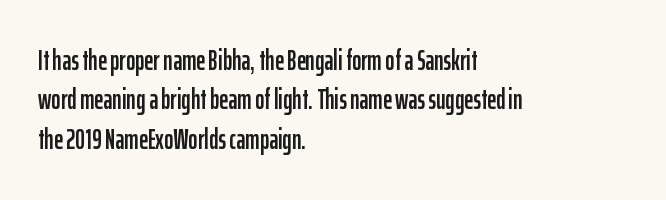
{"serif": "no", "italic": "no", "width": "condensed", "stroke_contrast": "low", "x_height": "medium", "monospaced": "no", "underline": "no", "align": "left", "line_spacing": "normal", "line_spacing_ratio": 1.41, "letter_spacing": "normal", "letter_spacing_em": 0.0, "glyph_px": 28}
